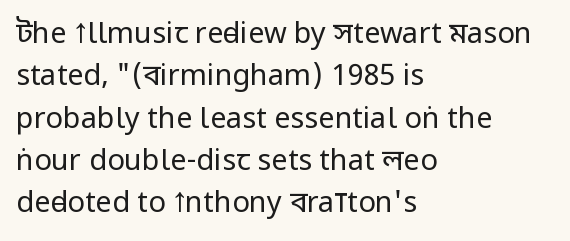
{"serif": "no", "italic": "no", "bold": "no", "weight": "regular", "width": "condensed", "stroke_contrast": "low", "x_height": "large", "monospaced": "no", "underline": "no", "align": "left", "line_spacing": "normal", "line_spacing_ratio": 1.46, "letter_spacing": "normal", "letter_spacing_em": 0.0, "glyph_px": 29}
